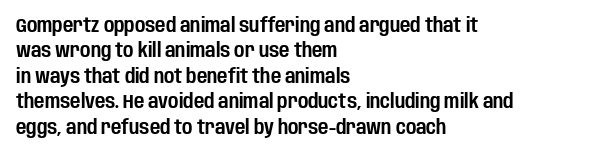
Layout note: lines flush left. The zone under the glyphs is completely vacant. The gaps between neighbouring characters are ordinary and unremarkable. Ascenders rise straight up at ninety degrees. Leading matches the norm, producing a regular column.
